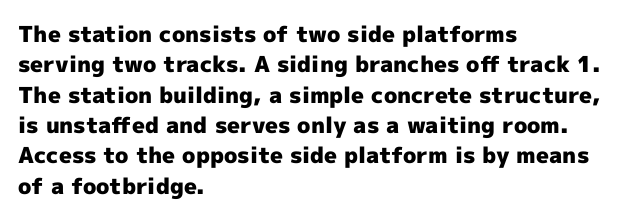
The image shows 22 px bold type, upright; set left-aligned, normal line spacing (1.38x), normal letter spacing, not underlined.
